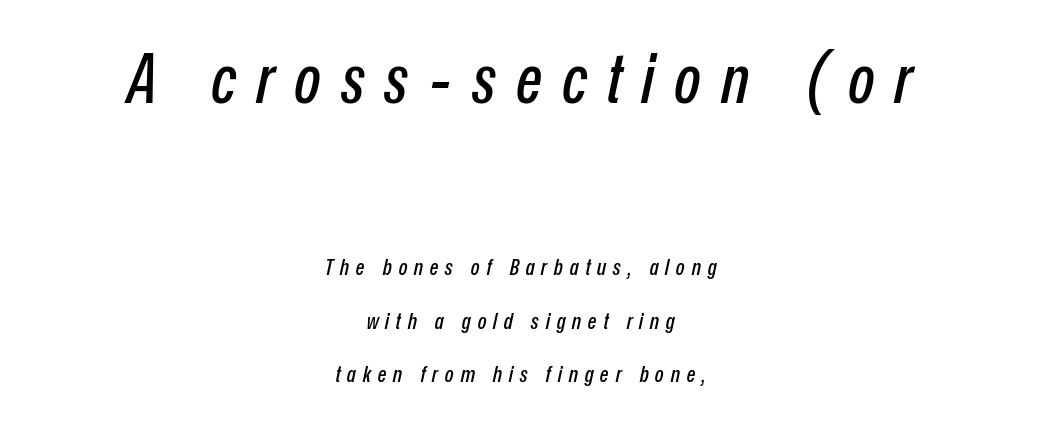
Q: Is the text italic (slanted)? A: Yes, it leans right by about 12 degrees.
Q: Is the text underlined? A: No.
Q: How is the paragraph aligned? A: Centered.
Q: Is the spacing between letters normal or unusually wide? A: Unusually wide.
Q: Is the spacing between lines tight, normal or loose? A: Loose.
Q: Which block of text is set in a larger size, the first (top) or the second (bottom)? A: The first (top) one.
Q: Width (condensed, normal, or wide)? A: Condensed.
Q: Stroke contrast? A: Low.
Q: x-height? A: Medium.
Q: Monospaced? A: No.
